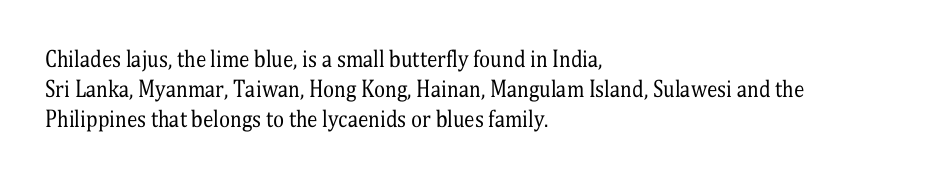
Regarding leading, the lines here are spaced in the standard way. Underline: absent. A classic flush-left, rag-right setting is used for this passage. Every character sits straight up, as roman type does.
